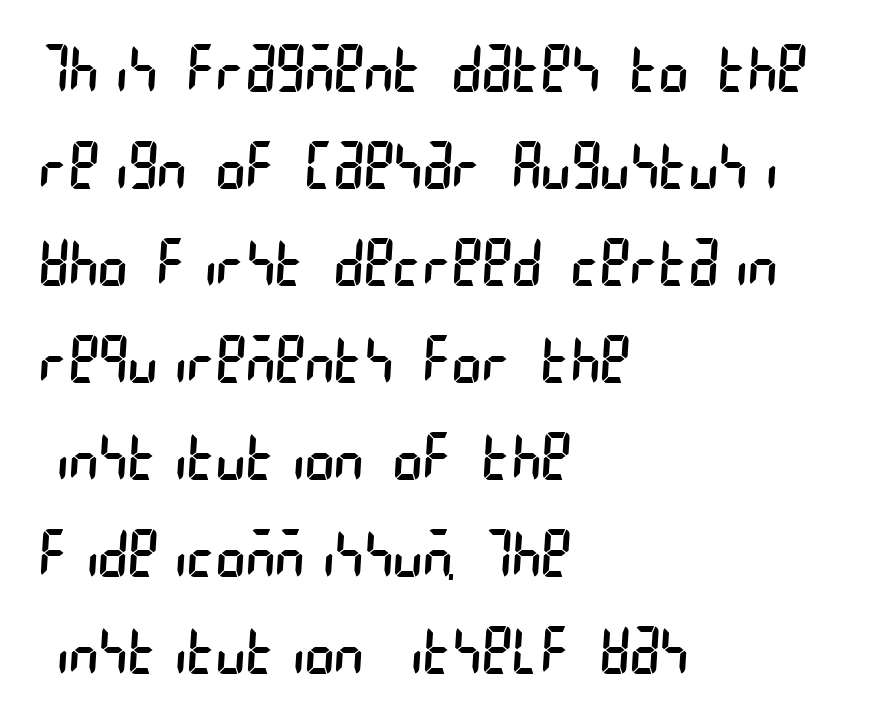
Q: Is the text bold? A: No.
Q: Is the typeface a serif or a sans-serif typeface? A: Sans-serif.
Q: Is the text underlined? A: No.
Q: How is the paragraph aligned? A: Left-aligned.
Q: Is the spacing between letters normal or unusually wide? A: Normal.
Q: Is the spacing between lines tight, normal or loose? A: Normal.
Q: Width (condensed, normal, or wide)? A: Condensed.
Q: Stroke contrast? A: Low.
Q: x-height? A: Large.
